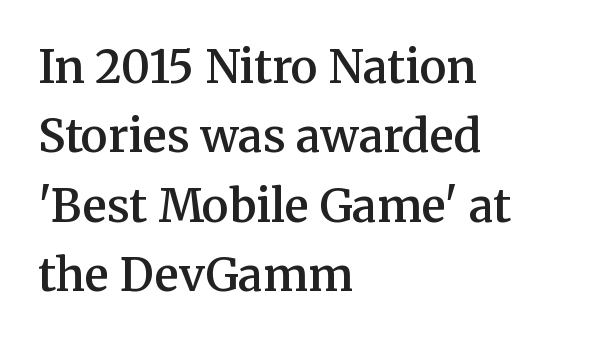
{"serif": "yes", "italic": "no", "bold": "semi", "weight": "semibold", "width": "normal", "stroke_contrast": "medium", "x_height": "medium", "monospaced": "no", "underline": "no", "align": "left", "line_spacing": "normal", "line_spacing_ratio": 1.54, "letter_spacing": "normal", "letter_spacing_em": 0.0, "glyph_px": 45}
